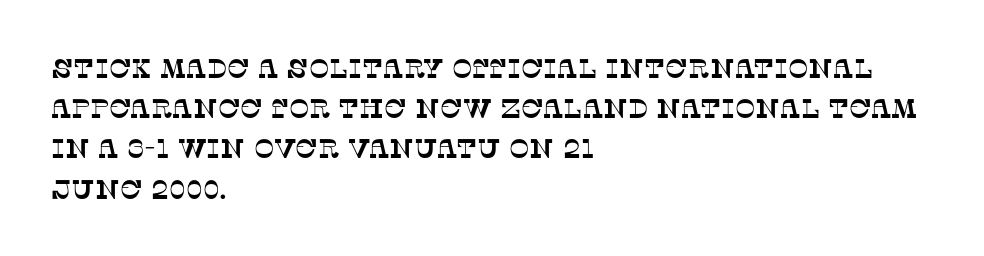
One glance says typical: line gaps are just what's usual. You could call the tracking neutral — neither tight nor loose. This rendering uses left alignment, leaving the right contour irregular. Quick note: underline off.
